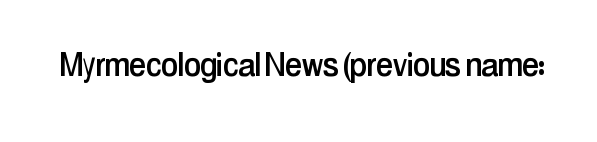
Q: Is the text italic (slanted)? A: No, it is upright.
Q: Is the typeface a serif or a sans-serif typeface? A: Sans-serif.
Q: Is the text underlined? A: No.
Q: Is the spacing between letters normal or unusually wide? A: Normal.
Q: Width (condensed, normal, or wide)? A: Condensed.
Q: Stroke contrast? A: Low.
Q: x-height? A: Medium.
Q: Monospaced? A: No.
